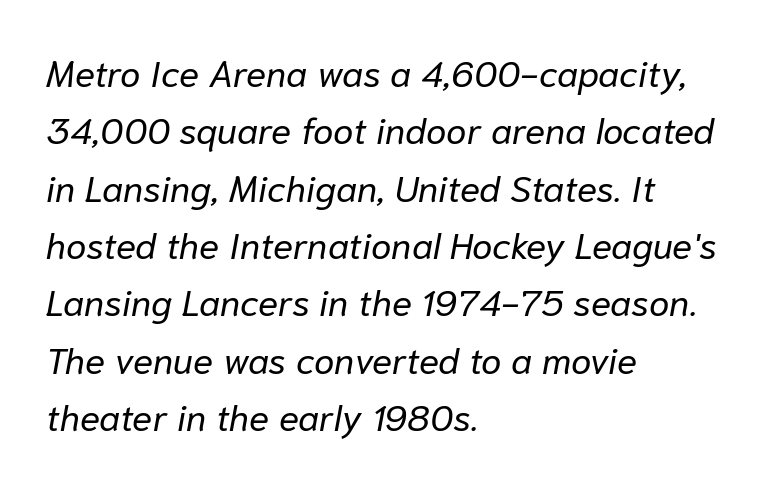
{"italic": "yes", "lean": "right", "slant_degrees": 10, "bold": "no", "weight": "regular", "width": "normal", "stroke_contrast": "low", "x_height": "medium", "monospaced": "no", "underline": "no", "align": "left", "line_spacing": "normal", "line_spacing_ratio": 1.55, "letter_spacing": "normal", "letter_spacing_em": 0.0, "glyph_px": 37}
